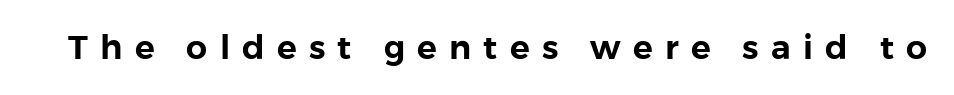
{"serif": "no", "italic": "no", "width": "normal", "x_height": "medium", "monospaced": "no", "underline": "no", "letter_spacing": "wide", "letter_spacing_em": 0.37, "glyph_px": 33}
